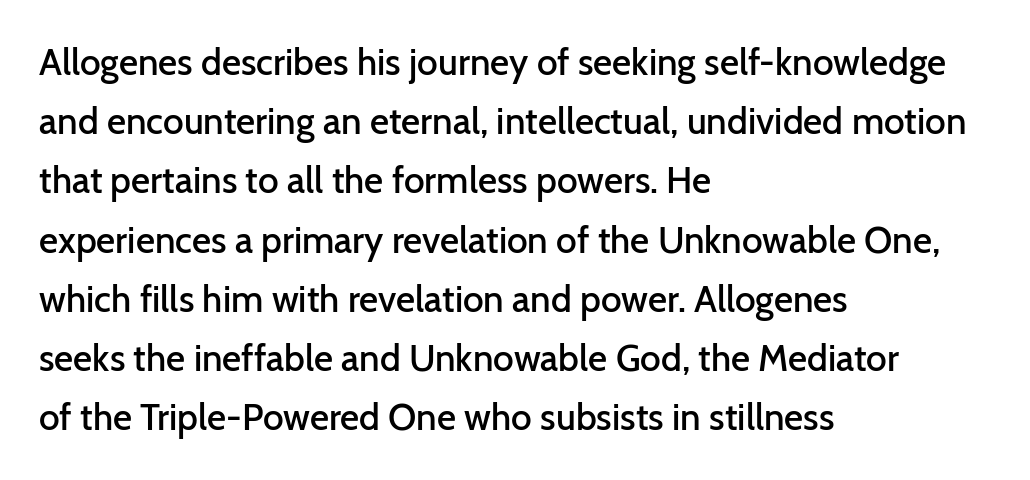
{"serif": "no", "italic": "no", "bold": "semi", "weight": "semibold", "width": "normal", "stroke_contrast": "low", "x_height": "medium", "monospaced": "no", "underline": "no", "align": "left", "line_spacing": "normal", "line_spacing_ratio": 1.6, "letter_spacing": "normal", "letter_spacing_em": 0.0, "glyph_px": 37}
